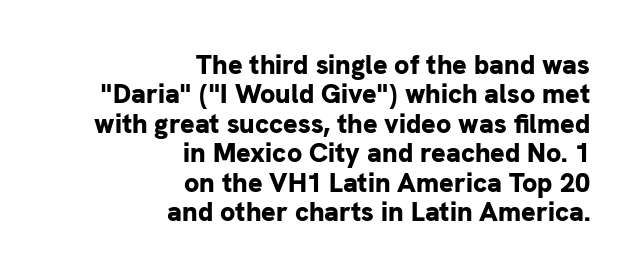
The type sits square on the baseline with zero lean. In terms of weight, the rendering is a true, heavy bold. Caption: standard tracking, unaltered. The setting favours the right margin, as signatures and pull-quotes sometimes do.
